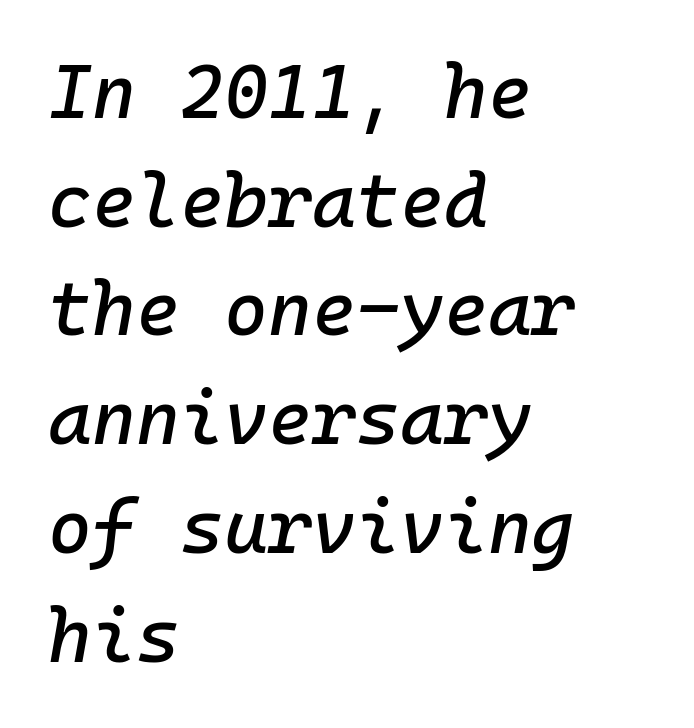
Inter-character spacing is left at the font's built-in metrics. Any mark beneath the type? The region is blank. Spacing verdict: monospaced, one width for all characters. This sample is left-justified, so line endings fall wherever the words run out. Notice how the stems are inclined rather than vertical — that's the hallmark of italics. The line-height multiplier appears to be the usual default.
